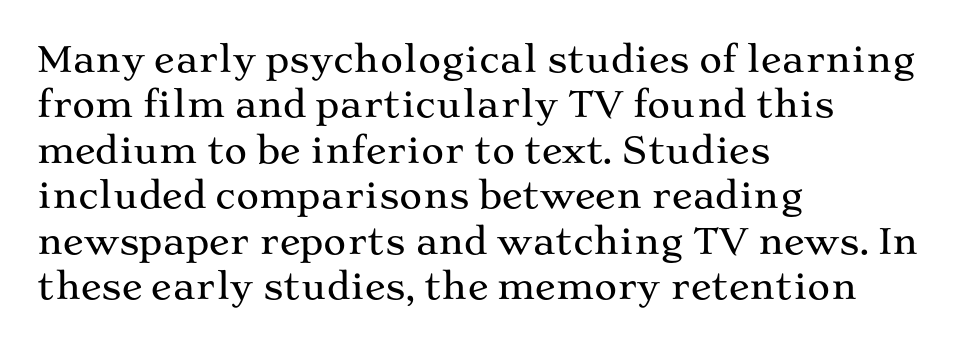
The image shows 35 px wide serif type, upright; set left-aligned, normal line spacing (1.3x), normal letter spacing, not underlined; medium stroke contrast and a medium x-height.
